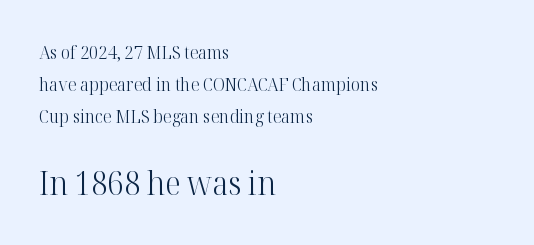
The image shows 32 px light serif type, upright; set left-aligned, line spacing 1.77x, normal letter spacing, not underlined; the second (bottom) block is 1.78x larger; high stroke contrast and a medium x-height.
